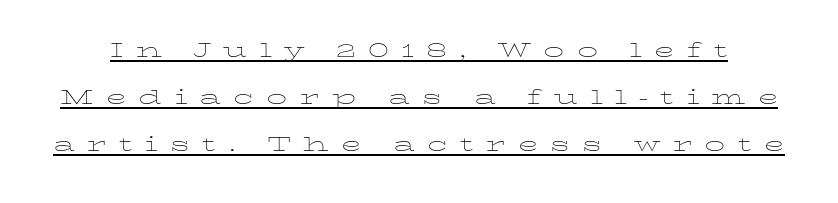
{"italic": "no", "bold": "no", "underline": "yes", "line_spacing_ratio": 1.74, "letter_spacing": "wide", "letter_spacing_em": 0.45, "glyph_px": 27}
